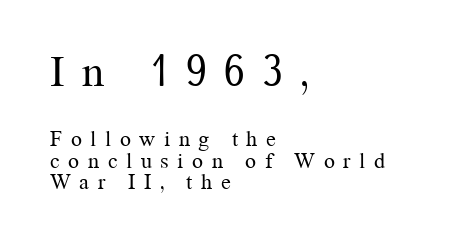
Q: Is the text bold? A: No.
Q: Is the text italic (slanted)? A: No, it is upright.
Q: Is the typeface a serif or a sans-serif typeface? A: Serif.
Q: Is the text underlined? A: No.
Q: How is the paragraph aligned? A: Left-aligned.
Q: Is the spacing between letters normal or unusually wide? A: Unusually wide.
Q: Is the spacing between lines tight, normal or loose? A: Tight.
Q: Which block of text is set in a larger size, the first (top) or the second (bottom)? A: The first (top) one.
Q: Width (condensed, normal, or wide)? A: Normal.
Q: Stroke contrast? A: Medium.
Q: x-height? A: Medium.
Q: Monospaced? A: No.
